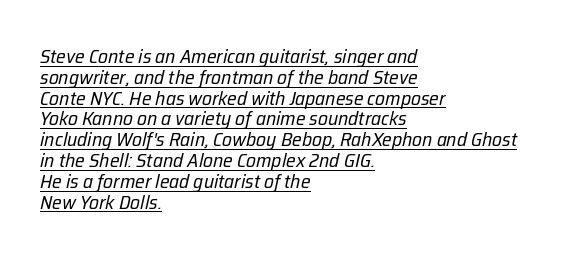
Caption: standard tracking, unaltered. Descenders here cross a horizontal rule under the line. Line beginnings align vertically; line endings do not. Slanted lettering throughout. These glyphs show unthickened strokes, regular width or finer. Each new line begins almost immediately beneath the previous one.
